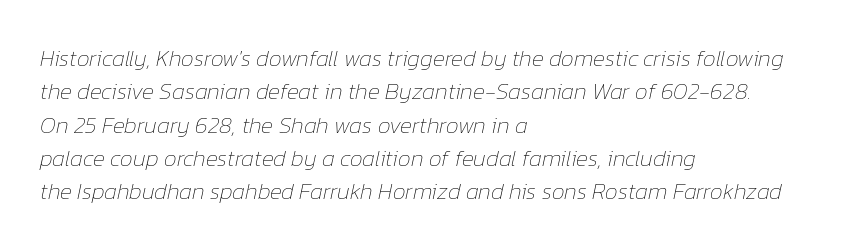
The image shows 23 px text type, italic (leaning right); set left-aligned, normal line spacing (1.45x), normal letter spacing, not underlined.
